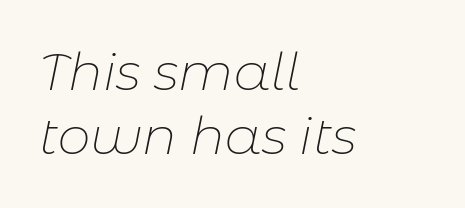
{"italic": "yes", "lean": "right", "slant_degrees": 11, "bold": "no", "weight": "thin", "width": "normal", "stroke_contrast": "low", "x_height": "medium", "monospaced": "no", "underline": "no", "align": "left", "line_spacing_ratio": 1.24, "letter_spacing": "normal", "letter_spacing_em": 0.0, "glyph_px": 52}
